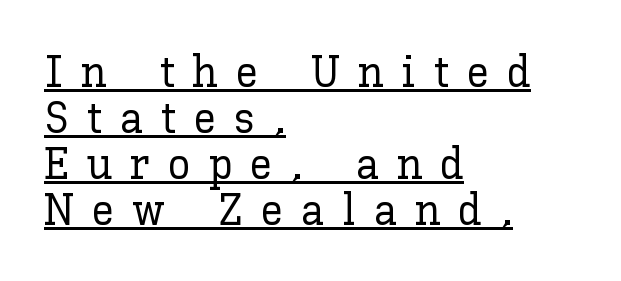
The image shows 45 px text type, upright; set left-aligned, tight line spacing (1.02x), unusually wide letter spacing (+0.4 em), underlined; low stroke contrast and a medium x-height.
